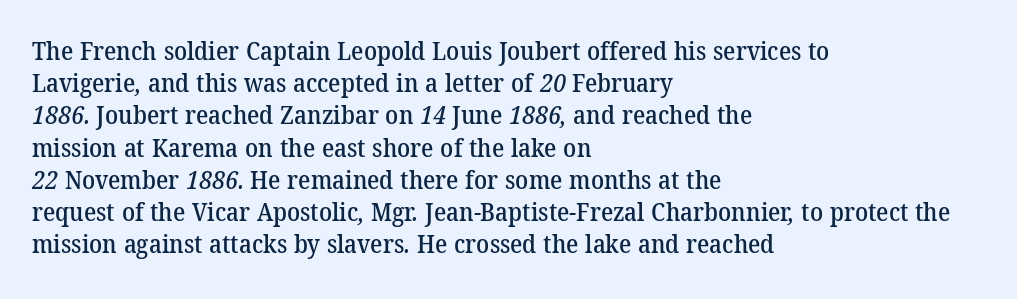
The typesetter chose a ragged-right arrangement here. There is no visible air inserted between adjacent glyphs. The zone under the glyphs is completely vacant.
